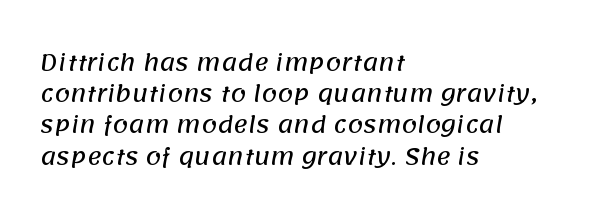
{"underline": "no", "align": "left", "line_spacing": "normal", "line_spacing_ratio": 1.42, "letter_spacing": "normal", "letter_spacing_em": 0.0, "glyph_px": 22}
